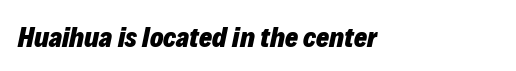
Q: Is the text bold? A: Yes.
Q: Is the text italic (slanted)? A: Yes, it leans right by about 12 degrees.
Q: Is the text underlined? A: No.
Q: How is the paragraph aligned? A: Left-aligned.
Q: Is the spacing between letters normal or unusually wide? A: Normal.
Q: Width (condensed, normal, or wide)? A: Normal.
Q: Stroke contrast? A: Low.
Q: x-height? A: Medium.
Q: Monospaced? A: No.
